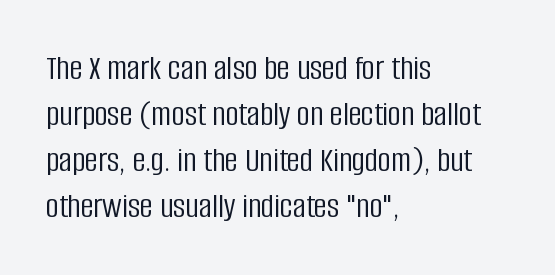
{"serif": "no", "italic": "no", "bold": "no", "weight": "light", "width": "condensed", "stroke_contrast": "low", "x_height": "large", "monospaced": "no", "underline": "no", "align": "left", "line_spacing": "normal", "line_spacing_ratio": 1.28, "letter_spacing": "normal", "letter_spacing_em": 0.0, "glyph_px": 36}
